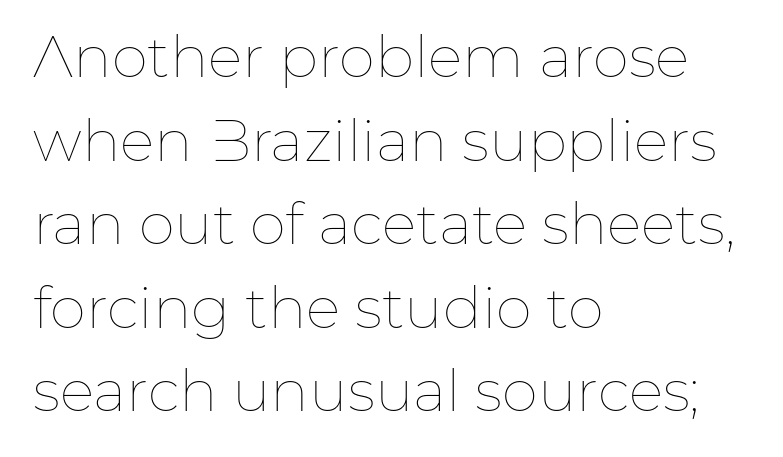
The image shows 58 px thin type, upright; set left-aligned, normal line spacing (1.44x), normal letter spacing, not underlined; low stroke contrast and a medium x-height.
